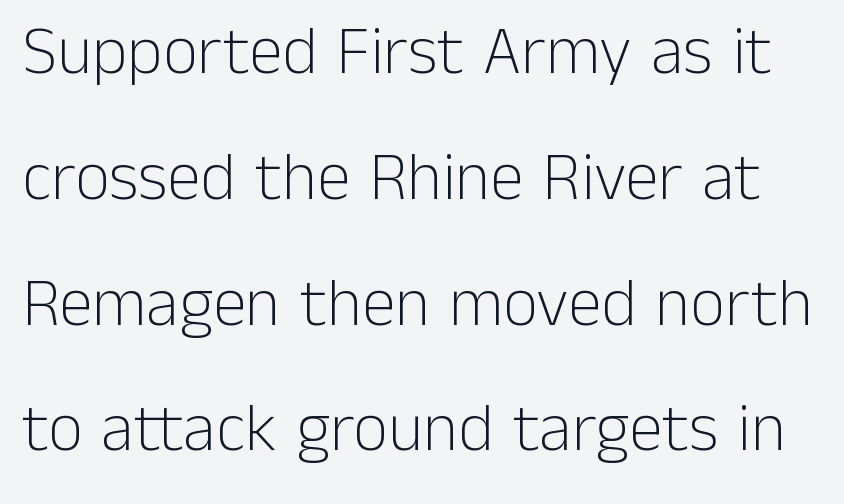
The image shows 68 px light sans-serif type, upright; set line spacing 1.85x, normal letter spacing, not underlined; low stroke contrast and a medium x-height.
